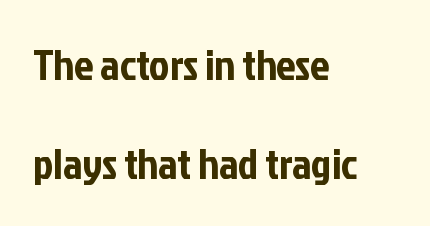
{"serif": "no", "italic": "no", "width": "condensed", "stroke_contrast": "low", "x_height": "medium", "monospaced": "no", "underline": "no", "align": "left", "line_spacing": "loose", "line_spacing_ratio": 2.3, "letter_spacing": "normal", "letter_spacing_em": 0.0, "glyph_px": 43}
